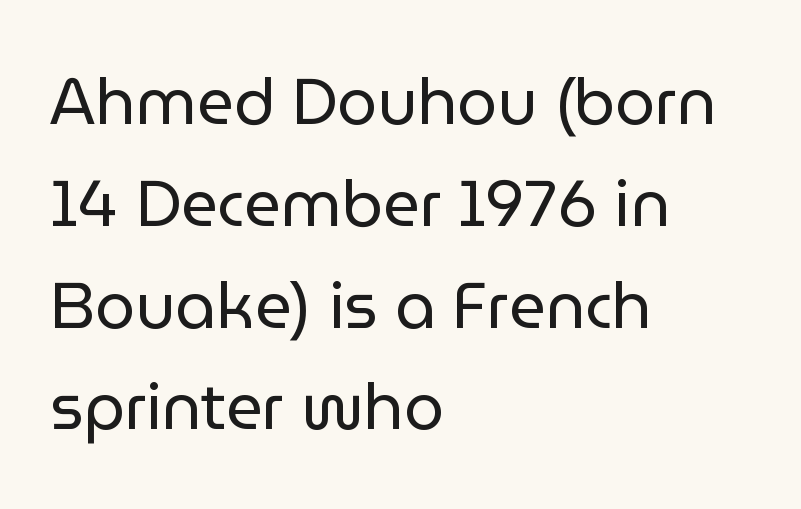
Proportional: the letters do not fall into vertical columns. If you drew a line through each stem, it would be perfectly vertical. Regular leading. The font sits on the lighter half of the weight spectrum, regular included.
